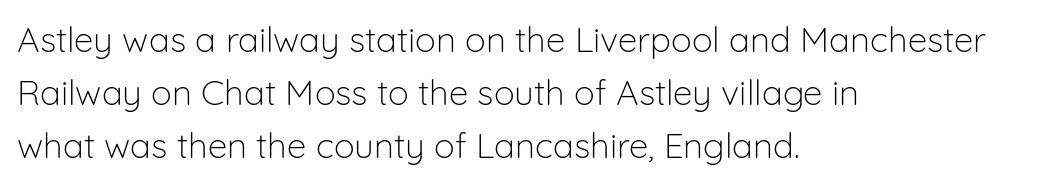
The image shows 35 px light sans-serif type, upright; set left-aligned, normal line spacing (1.51x), normal letter spacing, not underlined; low stroke contrast and a medium x-height.
